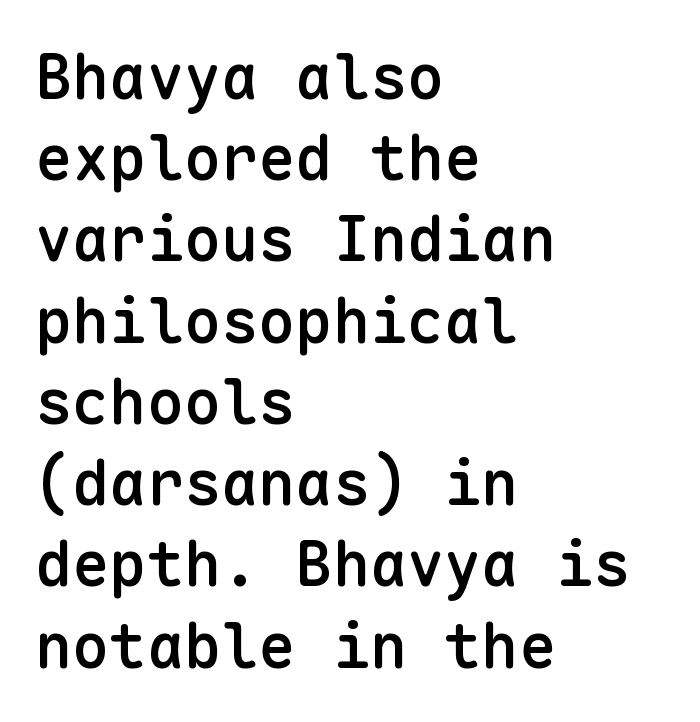
Q: Is the text bold? A: Semi-bold.
Q: Is the text italic (slanted)? A: No, it is upright.
Q: Is the typeface a serif or a sans-serif typeface? A: Sans-serif.
Q: Is the text underlined? A: No.
Q: How is the paragraph aligned? A: Left-aligned.
Q: Is the spacing between letters normal or unusually wide? A: Normal.
Q: Is the spacing between lines tight, normal or loose? A: Normal.
Q: Width (condensed, normal, or wide)? A: Normal.
Q: Stroke contrast? A: Low.
Q: x-height? A: Medium.
Q: Monospaced? A: Yes.
